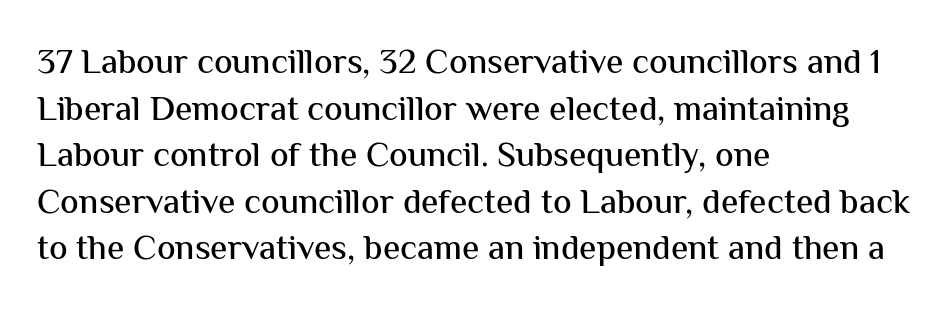
{"serif": "no", "italic": "no", "width": "normal", "stroke_contrast": "medium", "x_height": "medium", "monospaced": "no", "underline": "no", "align": "left", "line_spacing": "normal", "line_spacing_ratio": 1.33, "letter_spacing": "normal", "letter_spacing_em": 0.0, "glyph_px": 35}
